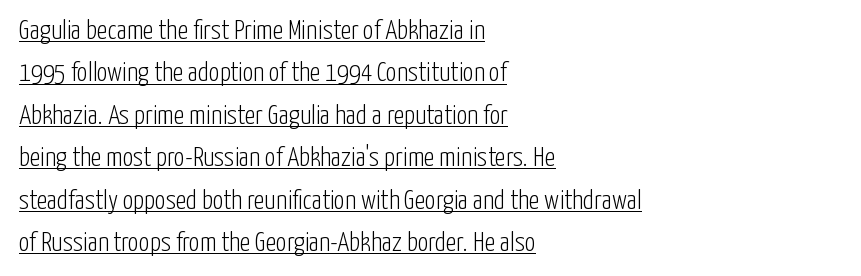
{"italic": "no", "bold": "no", "underline": "yes", "align": "left", "line_spacing": "normal", "line_spacing_ratio": 1.57, "letter_spacing": "normal", "letter_spacing_em": 0.0, "glyph_px": 27}
